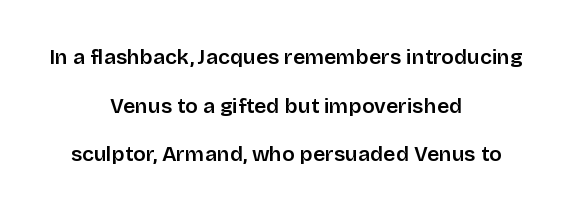
Q: Is the text bold? A: Semi-bold.
Q: Is the text italic (slanted)? A: No, it is upright.
Q: Is the text underlined? A: No.
Q: How is the paragraph aligned? A: Centered.
Q: Is the spacing between letters normal or unusually wide? A: Normal.
Q: Is the spacing between lines tight, normal or loose? A: Loose.
